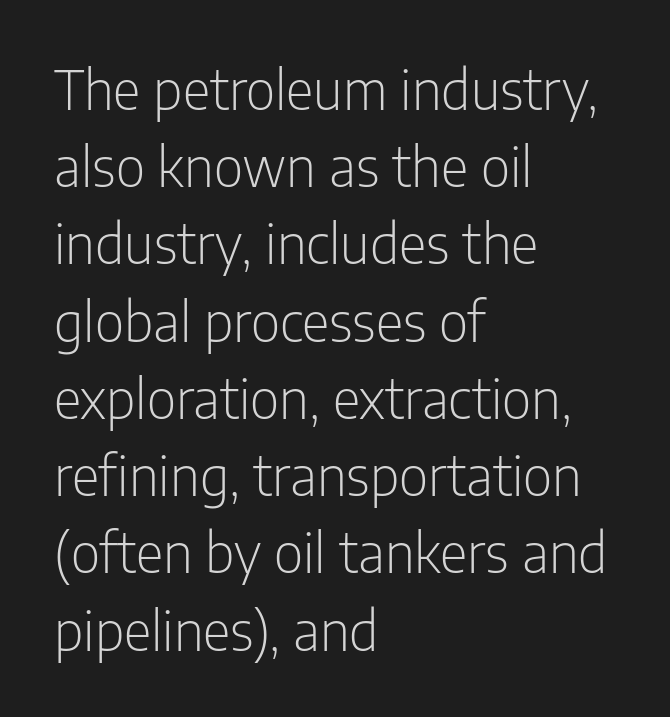
{"serif": "no", "italic": "no", "bold": "no", "weight": "light", "width": "condensed", "stroke_contrast": "low", "x_height": "medium", "monospaced": "no", "underline": "no", "align": "left", "line_spacing": "normal", "line_spacing_ratio": 1.43, "letter_spacing": "normal", "letter_spacing_em": 0.0, "glyph_px": 54}
